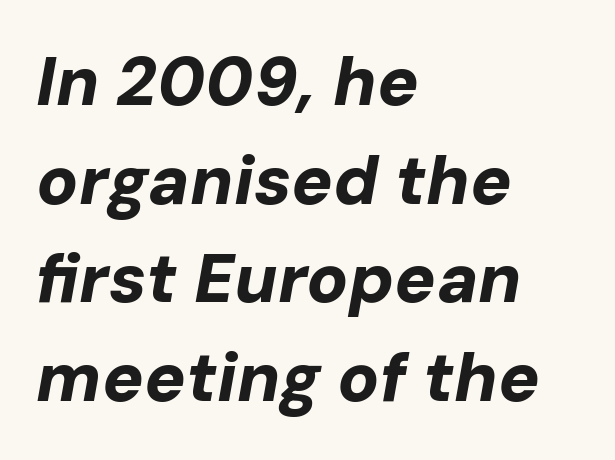
The image shows 69 px bold type, italic (leaning right); set left-aligned, normal line spacing (1.43x), normal letter spacing, not underlined; low stroke contrast and a medium x-height.
